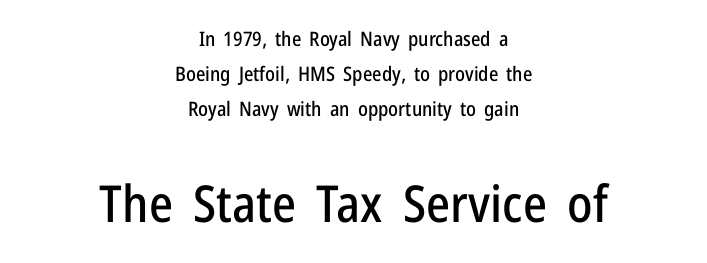
{"serif": "no", "italic": "no", "width": "condensed", "stroke_contrast": "low", "x_height": "medium", "monospaced": "no", "underline": "no", "align": "center", "line_spacing_ratio": 1.74, "letter_spacing": "normal", "letter_spacing_em": 0.0, "larger_block": "second", "size_ratio": 2.55, "glyph_px": 51}
